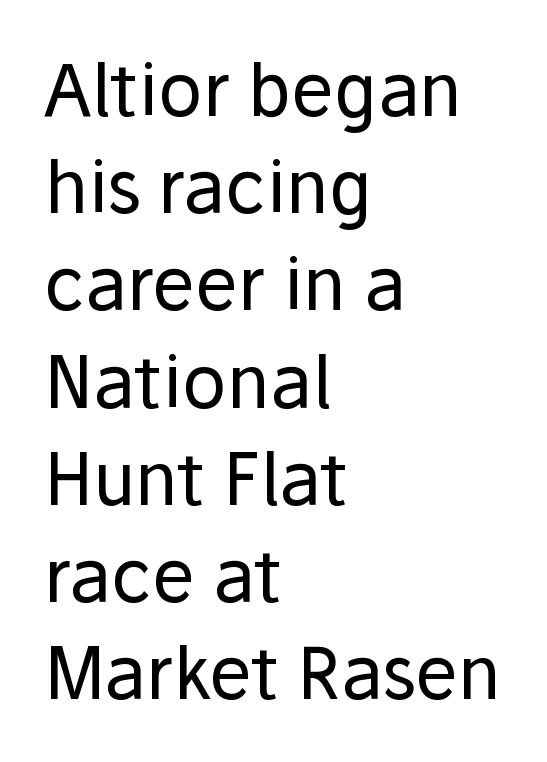
{"serif": "no", "italic": "no", "bold": "no", "weight": "regular", "width": "normal", "stroke_contrast": "low", "x_height": "medium", "monospaced": "no", "underline": "no", "align": "left", "line_spacing": "normal", "line_spacing_ratio": 1.35, "letter_spacing": "normal", "letter_spacing_em": 0.0, "glyph_px": 72}
